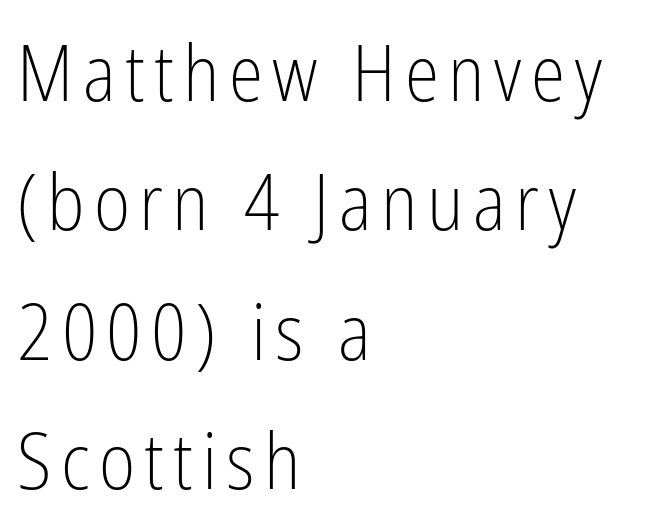
The image shows 78 px light, condensed sans-serif type, upright; set left-aligned, normal line spacing (1.66x), not underlined; low stroke contrast and a medium x-height.
